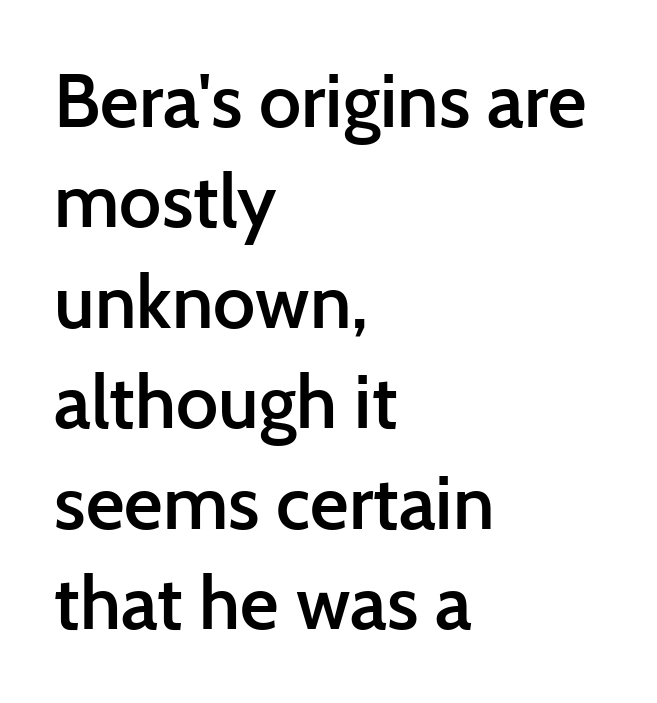
Q: Is the text bold? A: Semi-bold.
Q: Is the text italic (slanted)? A: No, it is upright.
Q: Is the typeface a serif or a sans-serif typeface? A: Sans-serif.
Q: Is the text underlined? A: No.
Q: How is the paragraph aligned? A: Left-aligned.
Q: Is the spacing between letters normal or unusually wide? A: Normal.
Q: Is the spacing between lines tight, normal or loose? A: Normal.
Q: Width (condensed, normal, or wide)? A: Normal.
Q: Stroke contrast? A: Low.
Q: x-height? A: Medium.
Q: Monospaced? A: No.
